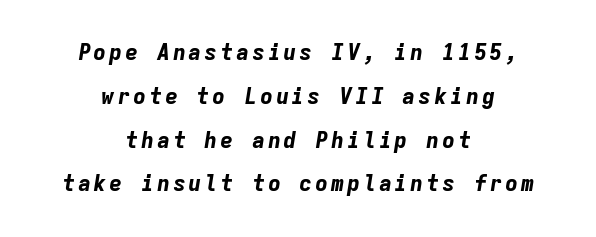
The image shows 22 px bold type, italic (leaning right); set centered, loose line spacing (1.99x), not underlined.
